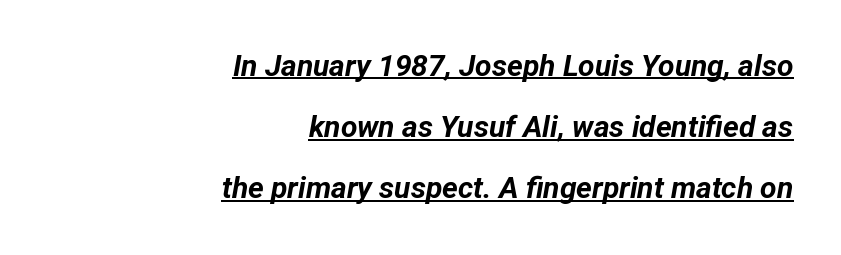
Looks like someone drew a line under every word here. Each glyph is drawn with heavy, bold strokes. What's the leading like? Stretched, with rows far apart. The horizontal fit of the characters is conventional and even. The compositor pushed each line to the right boundary.
